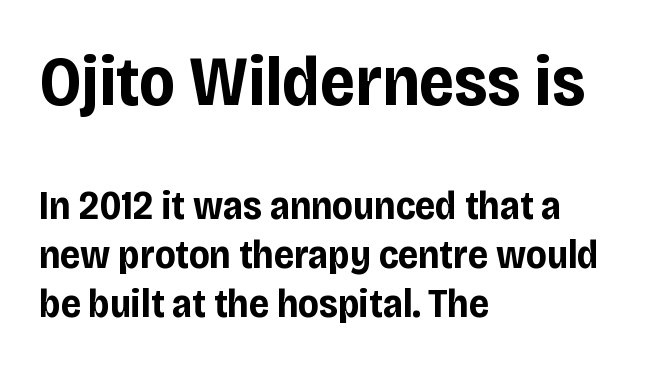
Q: Is the text bold? A: Yes.
Q: Is the text italic (slanted)? A: No, it is upright.
Q: Is the typeface a serif or a sans-serif typeface? A: Sans-serif.
Q: Is the text underlined? A: No.
Q: How is the paragraph aligned? A: Left-aligned.
Q: Is the spacing between letters normal or unusually wide? A: Normal.
Q: Which block of text is set in a larger size, the first (top) or the second (bottom)? A: The first (top) one.
Q: Width (condensed, normal, or wide)? A: Condensed.
Q: Stroke contrast? A: Low.
Q: x-height? A: Large.
Q: Monospaced? A: No.
